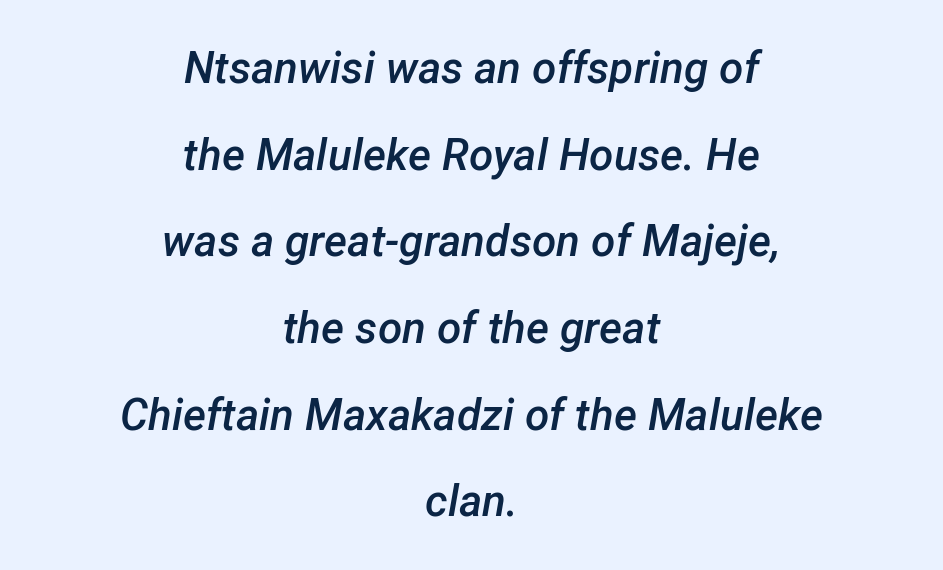
A bare baseline throughout the passage. Leftover space on each line is divided equally before and after the words. Varying glyph widths throughout — classic text-font behaviour. The rendering applies a slant to the glyphs. Moderately thickened strokes mark this as semibold type.
